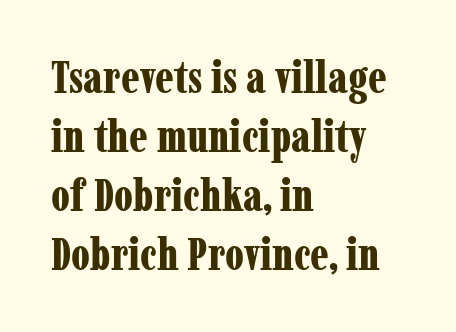
Q: Is the text bold? A: Yes.
Q: Is the text italic (slanted)? A: No, it is upright.
Q: Is the typeface a serif or a sans-serif typeface? A: Serif.
Q: Is the text underlined? A: No.
Q: How is the paragraph aligned? A: Left-aligned.
Q: Is the spacing between letters normal or unusually wide? A: Normal.
Q: Is the spacing between lines tight, normal or loose? A: Normal.
Q: Width (condensed, normal, or wide)? A: Condensed.
Q: Stroke contrast? A: Low.
Q: x-height? A: Medium.
Q: Monospaced? A: No.
